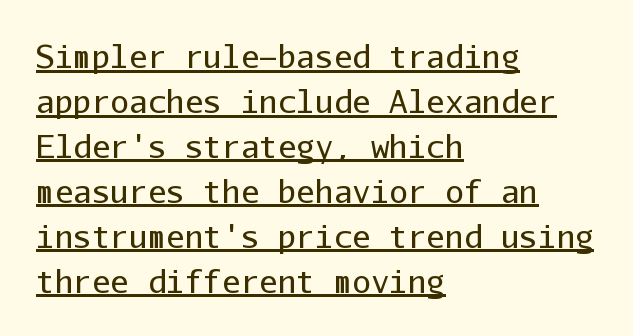
The image shows 31 px regular-weight sans-serif type, upright, monospaced; set left-aligned, normal line spacing (1.45x), normal letter spacing, underlined; low stroke contrast and a medium x-height.
